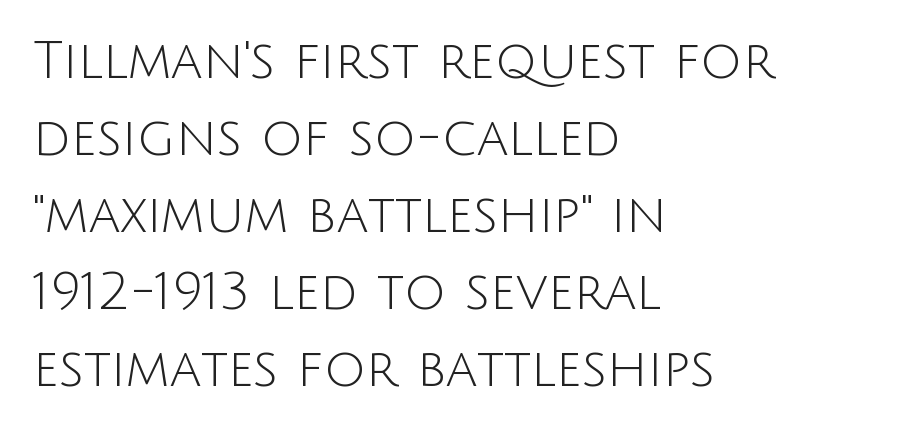
{"serif": "no", "italic": "no", "bold": "no", "weight": "light", "width": "normal", "stroke_contrast": "low", "x_height": "large", "monospaced": "no", "underline": "no", "align": "left", "line_spacing": "normal", "line_spacing_ratio": 1.48, "letter_spacing": "normal", "letter_spacing_em": 0.0, "glyph_px": 52}
